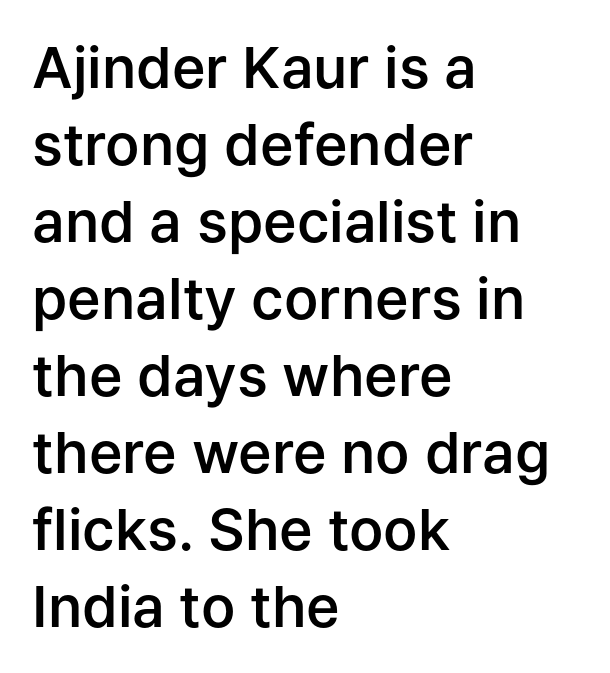
Stems and bowls a touch heavier than normal — semibold. Lines of text with bare space underneath. Every row of glyphs begins at an identical x-position on the left. Unlike italic type, these characters show no tilt at all. The designer went with a sans here, leaving each stem footless. Proportional: the letters do not fall into vertical columns.
